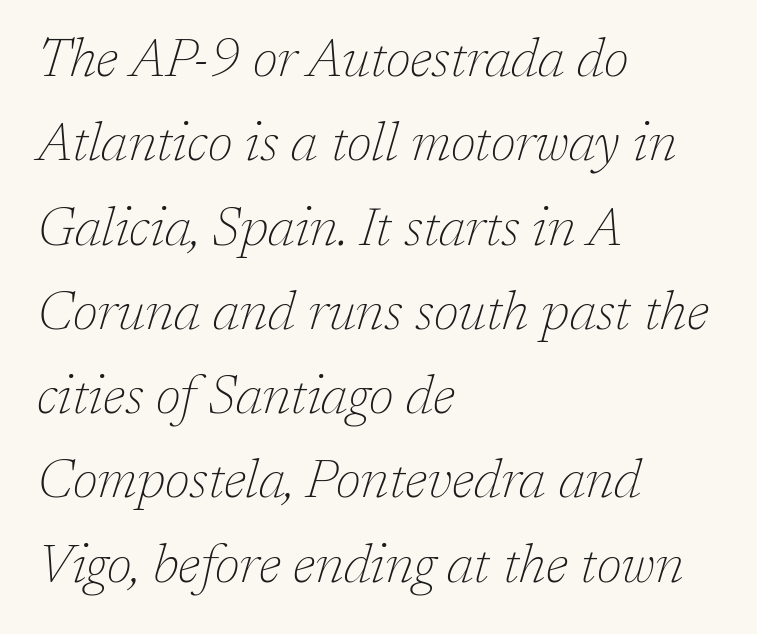
This reads as an unemphasized weight, regular at the heaviest. Inter-character spacing is left at the font's built-in metrics. The specimen reads as italic at a glance. Is this a sans? No — the strokes have serifs. The passage shown is typed in a proportional face where columns would drift.
